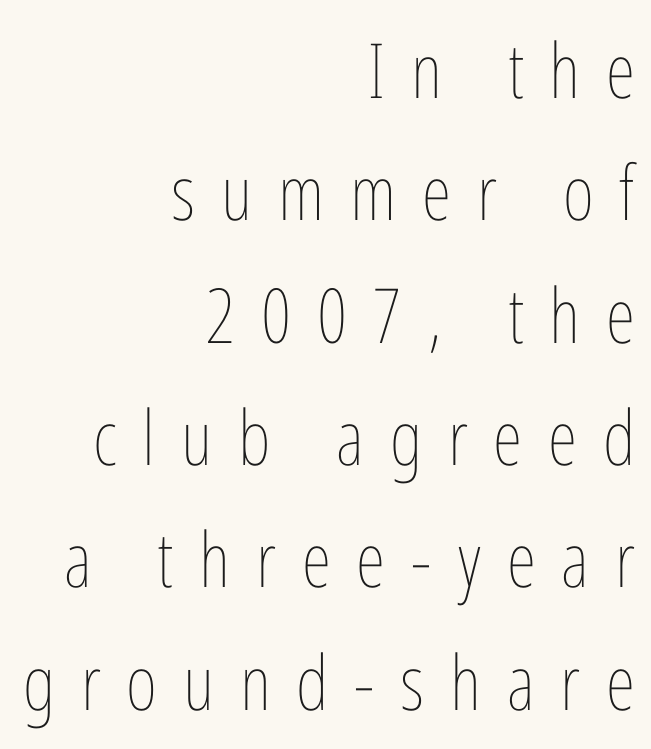
Q: Is the text bold? A: No.
Q: Is the text italic (slanted)? A: No, it is upright.
Q: Is the text underlined? A: No.
Q: How is the paragraph aligned? A: Right-aligned.
Q: Is the spacing between letters normal or unusually wide? A: Unusually wide.
Q: Is the spacing between lines tight, normal or loose? A: Normal.
Q: Width (condensed, normal, or wide)? A: Condensed.
Q: Stroke contrast? A: Low.
Q: x-height? A: Medium.
Q: Monospaced? A: No.
